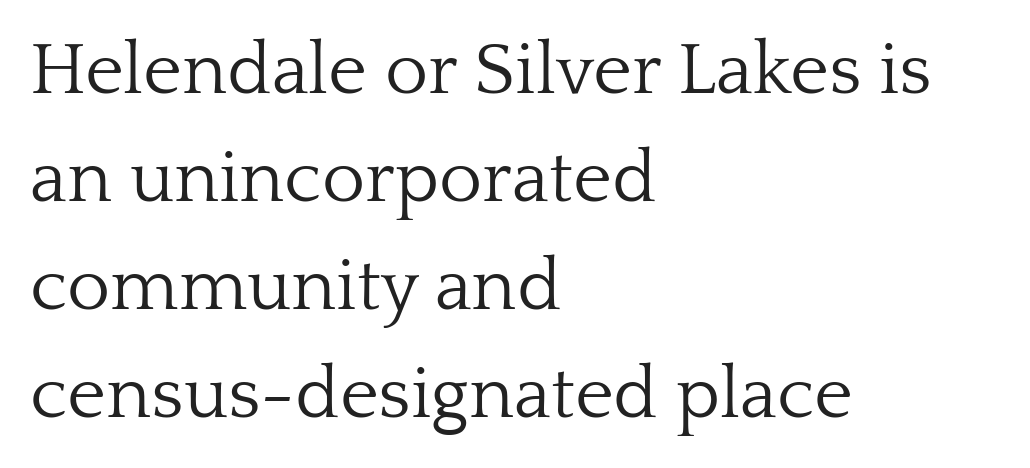
{"serif": "yes", "italic": "no", "bold": "no", "weight": "light", "width": "normal", "stroke_contrast": "low", "x_height": "medium", "monospaced": "no", "underline": "no", "align": "left", "line_spacing": "normal", "line_spacing_ratio": 1.46, "letter_spacing": "normal", "letter_spacing_em": 0.0, "glyph_px": 74}
